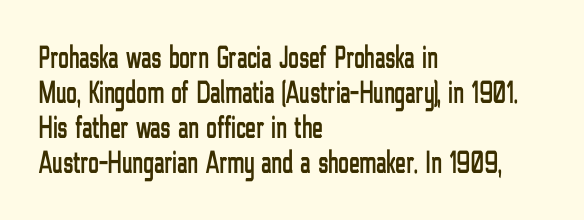
Q: Is the text italic (slanted)? A: No, it is upright.
Q: Is the typeface a serif or a sans-serif typeface? A: Sans-serif.
Q: Is the text underlined? A: No.
Q: How is the paragraph aligned? A: Left-aligned.
Q: Is the spacing between letters normal or unusually wide? A: Normal.
Q: Is the spacing between lines tight, normal or loose? A: Tight.
Q: Width (condensed, normal, or wide)? A: Condensed.
Q: Stroke contrast? A: Low.
Q: x-height? A: Medium.
Q: Monospaced? A: No.
